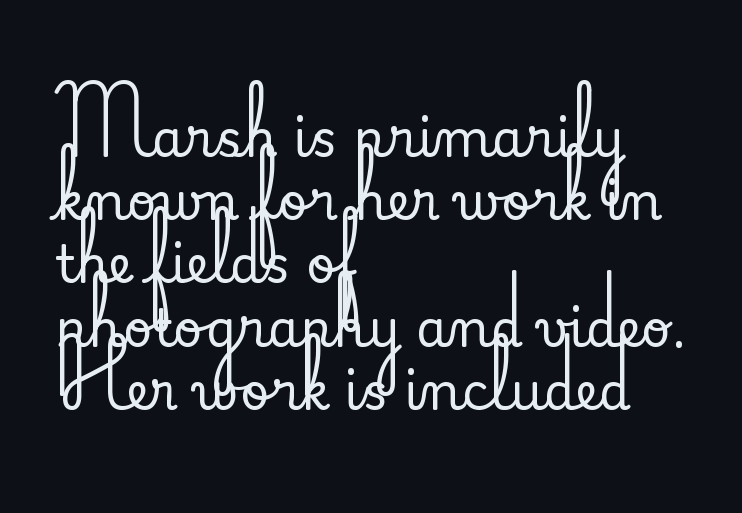
{"serif": "yes", "italic": "no", "width": "normal", "stroke_contrast": "medium", "x_height": "small", "monospaced": "no", "underline": "no", "align": "left", "line_spacing_ratio": 1.24, "letter_spacing": "normal", "letter_spacing_em": 0.0, "glyph_px": 51}
